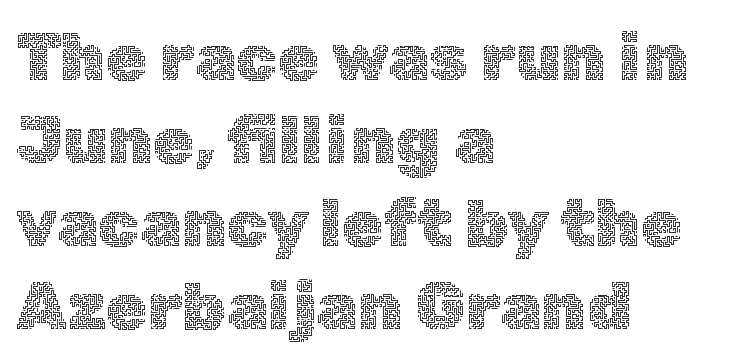
{"italic": "no", "bold": "no", "weight": "thin", "width": "normal", "x_height": "medium", "monospaced": "no", "underline": "no", "align": "left", "line_spacing_ratio": 1.24, "letter_spacing": "normal", "letter_spacing_em": 0.0, "glyph_px": 67}
